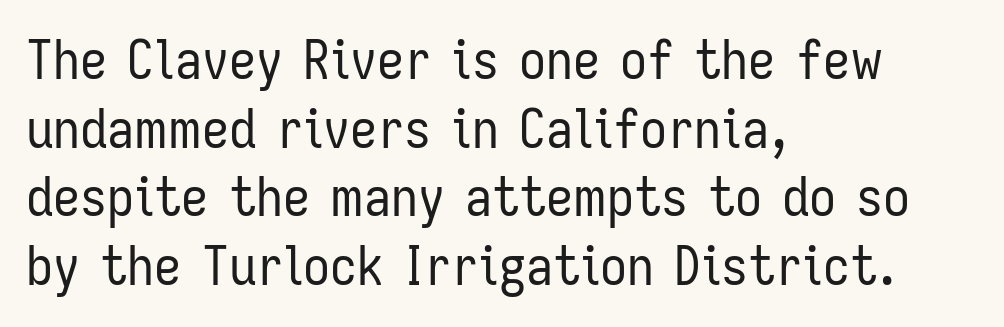
Q: Is the text bold? A: No.
Q: Is the text italic (slanted)? A: No, it is upright.
Q: Is the typeface a serif or a sans-serif typeface? A: Sans-serif.
Q: Is the text underlined? A: No.
Q: How is the paragraph aligned? A: Left-aligned.
Q: Is the spacing between letters normal or unusually wide? A: Normal.
Q: Is the spacing between lines tight, normal or loose? A: Normal.
Q: Width (condensed, normal, or wide)? A: Condensed.
Q: Stroke contrast? A: Low.
Q: x-height? A: Medium.
Q: Monospaced? A: No.
